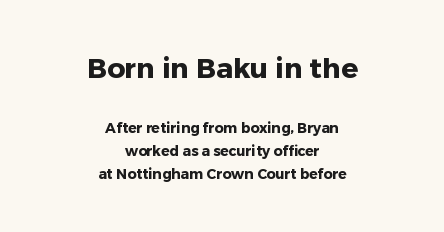
{"serif": "no", "italic": "no", "bold": "yes", "weight": "heavy", "width": "normal", "stroke_contrast": "low", "x_height": "medium", "monospaced": "no", "underline": "no", "align": "center", "line_spacing": "normal", "line_spacing_ratio": 1.66, "letter_spacing": "normal", "letter_spacing_em": 0.0, "larger_block": "first", "size_ratio": 2.0, "glyph_px": 28}
